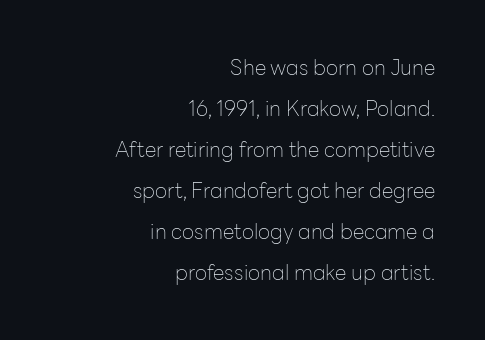
Q: Is the text bold? A: No.
Q: Is the text italic (slanted)? A: No, it is upright.
Q: Is the text underlined? A: No.
Q: How is the paragraph aligned? A: Right-aligned.
Q: Is the spacing between letters normal or unusually wide? A: Normal.
Q: Is the spacing between lines tight, normal or loose? A: Loose.
